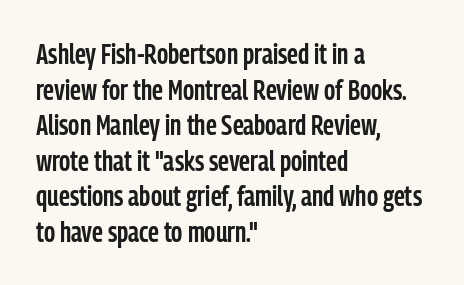
{"serif": "no", "italic": "no", "bold": "semi", "weight": "semibold", "width": "condensed", "stroke_contrast": "low", "x_height": "medium", "monospaced": "no", "underline": "no", "align": "left", "line_spacing": "normal", "line_spacing_ratio": 1.27, "letter_spacing": "normal", "letter_spacing_em": 0.0, "glyph_px": 28}
